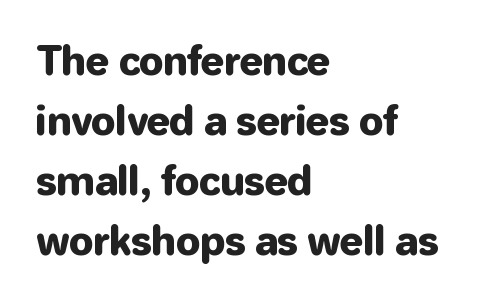
The image shows 39 px sans-serif type, upright; set left-aligned, normal line spacing (1.54x), normal letter spacing, not underlined; low stroke contrast and a medium x-height.
